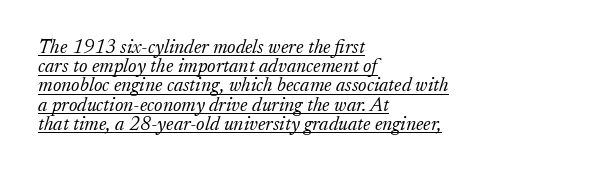
Q: Is the text bold? A: No.
Q: Is the text italic (slanted)? A: Yes, it leans right by about 17 degrees.
Q: Is the text underlined? A: Yes.
Q: How is the paragraph aligned? A: Left-aligned.
Q: Is the spacing between letters normal or unusually wide? A: Normal.
Q: Is the spacing between lines tight, normal or loose? A: Tight.
